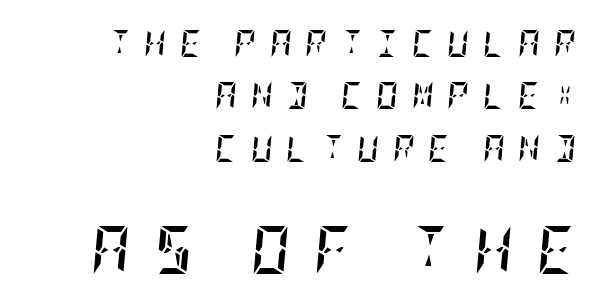
{"italic": "yes", "lean": "right", "slant_degrees": 5, "bold": "yes", "weight": "semibold", "width": "condensed", "stroke_contrast": "low", "x_height": "large", "underline": "no", "align": "right", "line_spacing": "loose", "line_spacing_ratio": 1.94, "letter_spacing": "wide", "letter_spacing_em": 0.5, "larger_block": "second", "size_ratio": 1.78, "glyph_px": 48}
